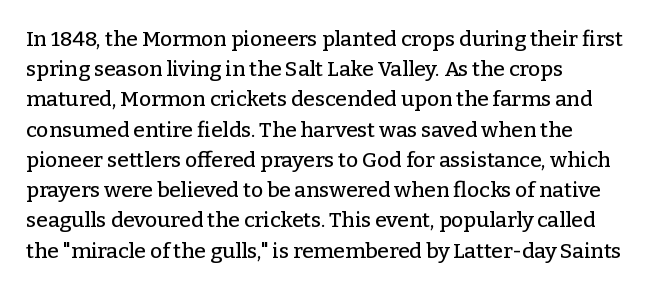
{"italic": "no", "underline": "no", "align": "left", "line_spacing": "normal", "line_spacing_ratio": 1.44, "letter_spacing": "normal", "letter_spacing_em": 0.0, "glyph_px": 21}
